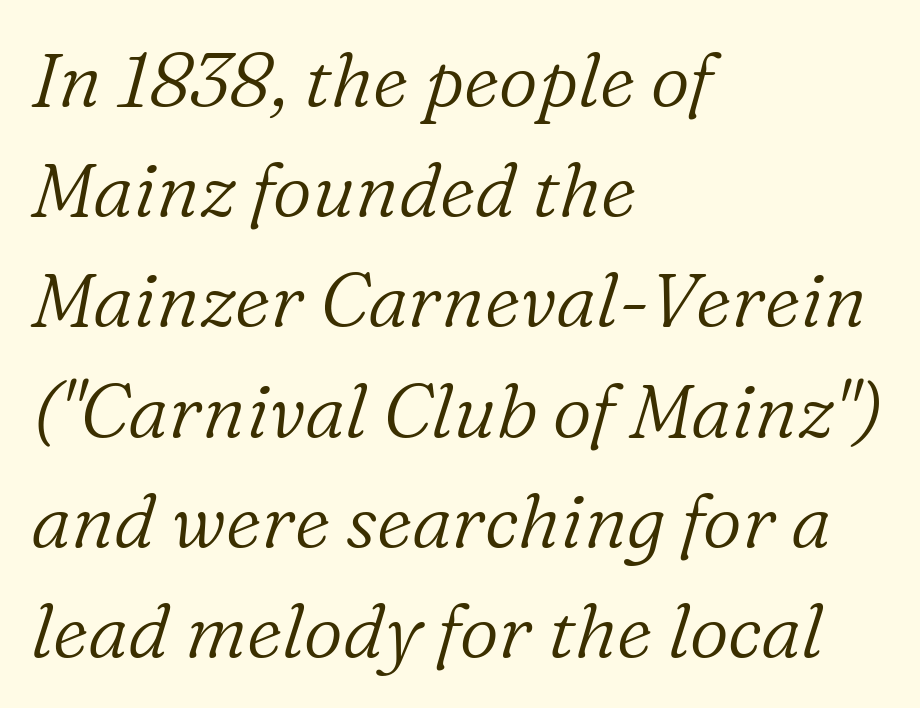
{"serif": "yes", "italic": "yes", "lean": "right", "slant_degrees": 16, "bold": "no", "weight": "light", "width": "normal", "stroke_contrast": "low", "x_height": "medium", "monospaced": "no", "underline": "no", "align": "left", "line_spacing": "normal", "line_spacing_ratio": 1.45, "letter_spacing": "normal", "letter_spacing_em": 0.0, "glyph_px": 76}
